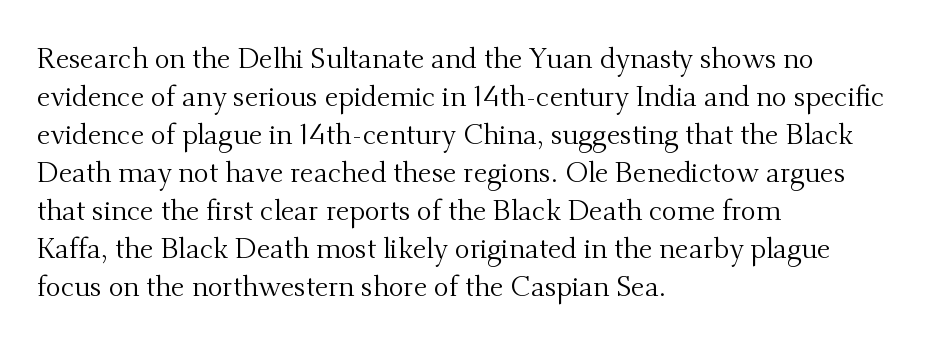
The image shows 28 px regular-weight serif type, upright; set left-aligned, normal line spacing (1.36x), normal letter spacing, not underlined; medium stroke contrast and a small x-height.
